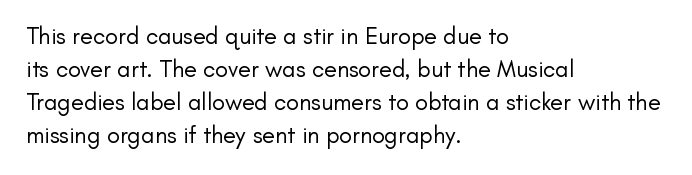
{"italic": "no", "bold": "no", "underline": "no", "align": "left", "line_spacing": "normal", "line_spacing_ratio": 1.37, "letter_spacing": "normal", "letter_spacing_em": 0.0, "glyph_px": 24}
